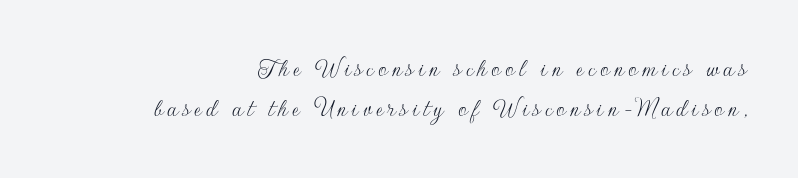
Q: Is the text bold? A: No.
Q: Is the text italic (slanted)? A: Yes.
Q: Is the text underlined? A: No.
Q: Is the spacing between lines tight, normal or loose? A: Normal.
